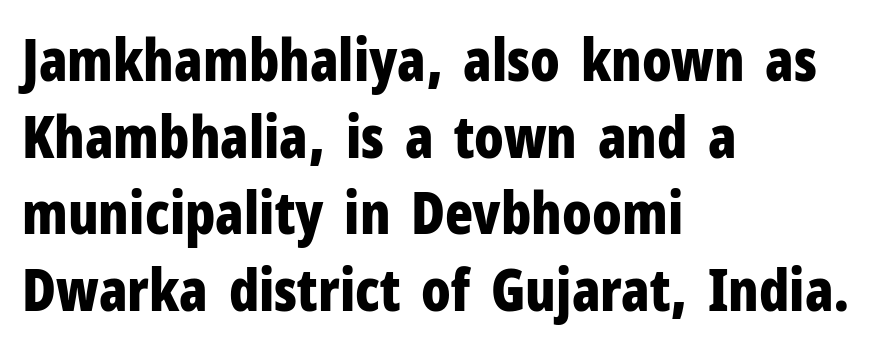
The image shows 58 px bold, condensed sans-serif type, upright; set left-aligned, normal line spacing (1.32x), normal letter spacing, not underlined; low stroke contrast and a medium x-height.
